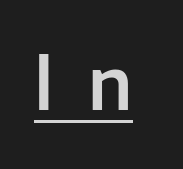
Q: Is the text bold? A: Semi-bold.
Q: Is the text italic (slanted)? A: No, it is upright.
Q: Is the typeface a serif or a sans-serif typeface? A: Sans-serif.
Q: Is the text underlined? A: Yes.
Q: Is the spacing between letters normal or unusually wide? A: Unusually wide.
Q: Width (condensed, normal, or wide)? A: Normal.
Q: Stroke contrast? A: Low.
Q: x-height? A: Medium.
Q: Monospaced? A: No.
